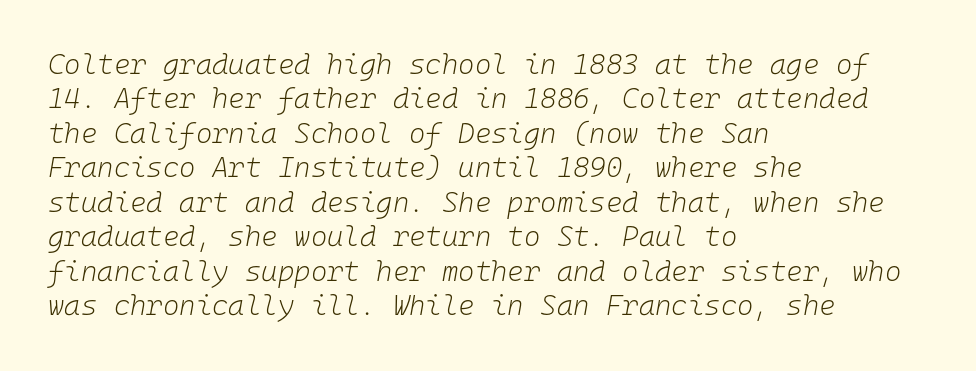
The image shows 28 px light type, italic (leaning right), monospaced; set left-aligned, line spacing 1.23x, normal letter spacing, not underlined; low stroke contrast and a medium x-height.
